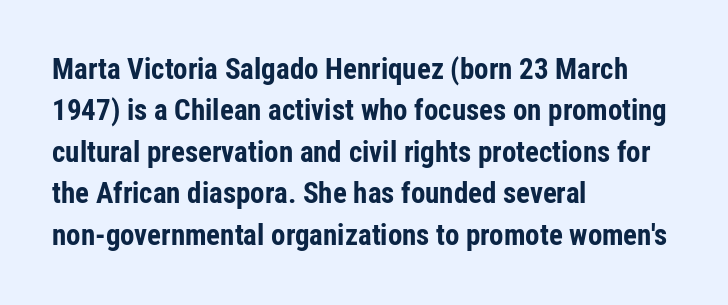
The image shows 29 px bold, condensed sans-serif type, upright; set left-aligned, normal line spacing (1.43x), normal letter spacing, not underlined; low stroke contrast and a medium x-height.
